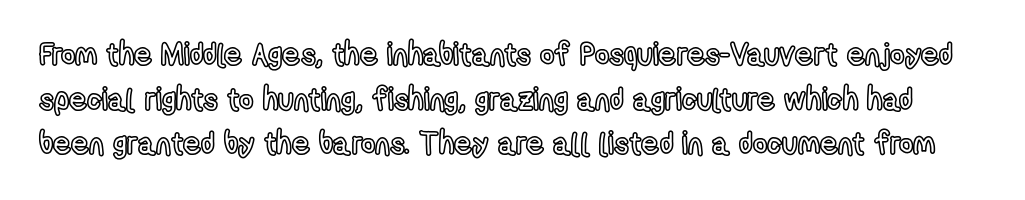
A typesetter would call this proportional, since set widths differ per character. The block of text has a typical density, with ordinary space between rows. Lines of text with bare space underneath. The font's upright variant was chosen for this text. Short note: letters normally spaced.
